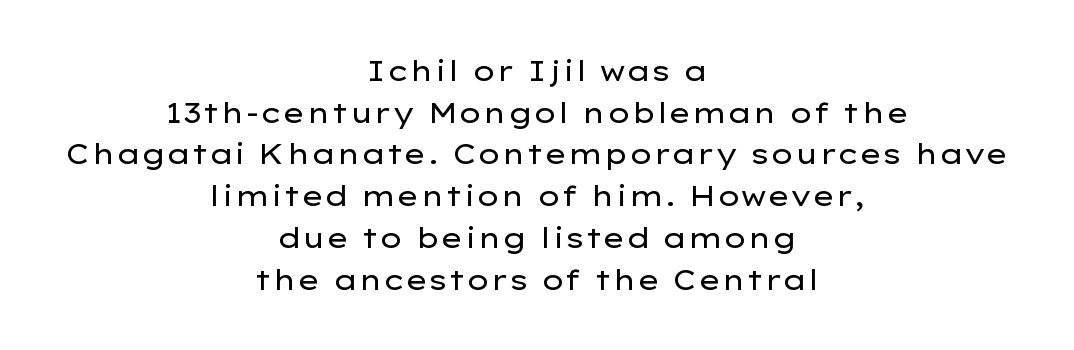
Q: Is the text bold? A: No.
Q: Is the text italic (slanted)? A: No, it is upright.
Q: Is the typeface a serif or a sans-serif typeface? A: Sans-serif.
Q: Is the text underlined? A: No.
Q: How is the paragraph aligned? A: Centered.
Q: Is the spacing between letters normal or unusually wide? A: Normal.
Q: Is the spacing between lines tight, normal or loose? A: Normal.
Q: Width (condensed, normal, or wide)? A: Wide.
Q: Stroke contrast? A: Low.
Q: x-height? A: Medium.
Q: Monospaced? A: No.
